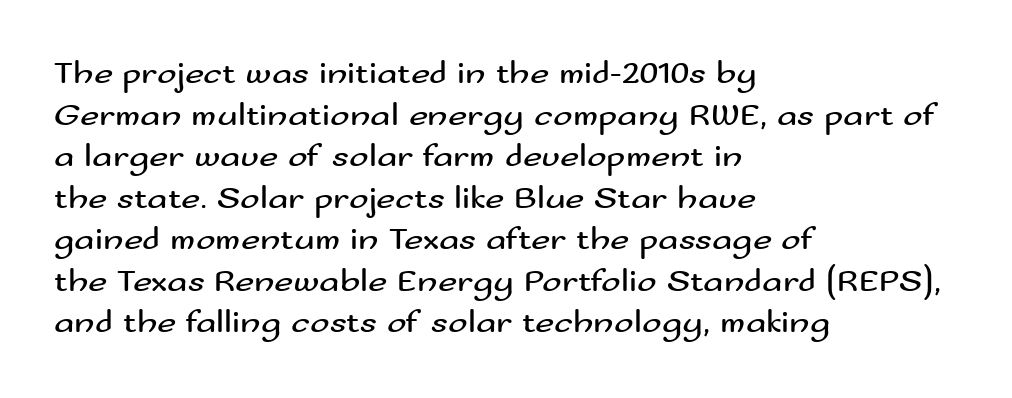
{"serif": "no", "italic": "no", "bold": "no", "weight": "regular", "width": "wide", "stroke_contrast": "medium", "x_height": "small", "monospaced": "no", "underline": "no", "align": "left", "line_spacing": "normal", "line_spacing_ratio": 1.26, "letter_spacing": "normal", "letter_spacing_em": 0.0, "glyph_px": 33}
